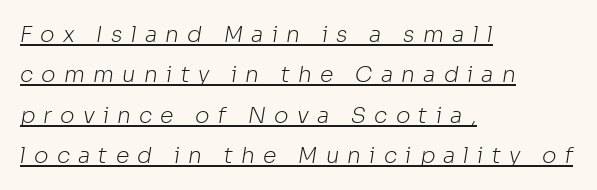
The image shows 22 px text type; set left-aligned, line spacing 1.83x, unusually wide letter spacing (+0.37 em), underlined.
